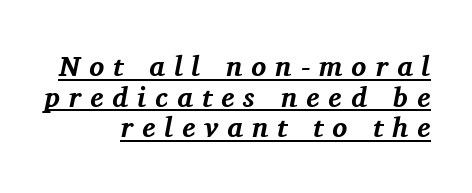
{"serif": "yes", "italic": "yes", "lean": "right", "slant_degrees": 11, "bold": "yes", "weight": "bold", "width": "normal", "stroke_contrast": "medium", "x_height": "medium", "monospaced": "no", "underline": "yes", "align": "right", "line_spacing": "tight", "line_spacing_ratio": 1.09, "letter_spacing": "wide", "letter_spacing_em": 0.32, "glyph_px": 28}
